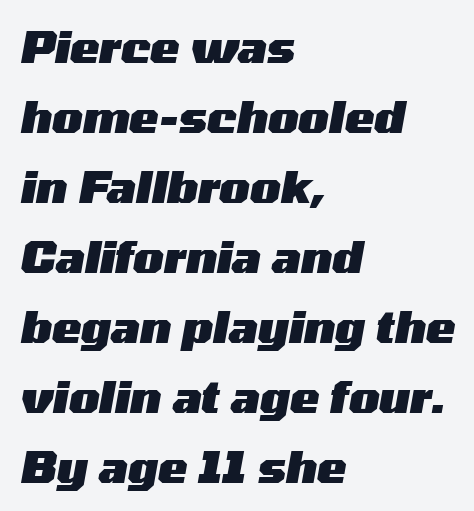
{"italic": "yes", "lean": "right", "slant_degrees": 10, "bold": "yes", "weight": "heavy", "width": "wide", "stroke_contrast": "medium", "x_height": "medium", "monospaced": "no", "underline": "no", "align": "left", "line_spacing": "normal", "line_spacing_ratio": 1.59, "letter_spacing": "normal", "letter_spacing_em": 0.0, "glyph_px": 44}
